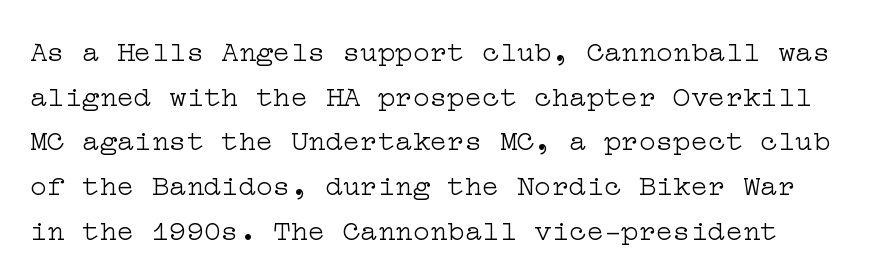
The image shows 29 px light, wide serif type, upright; set normal line spacing (1.54x), normal letter spacing, not underlined; low stroke contrast and a medium x-height.
